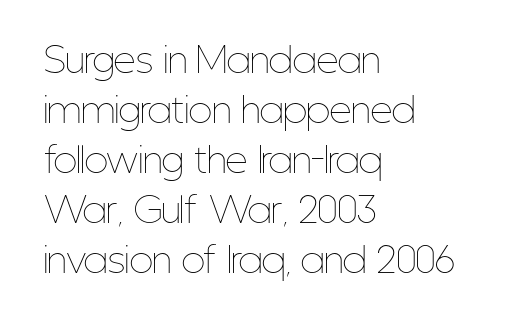
Q: Is the text bold? A: No.
Q: Is the text italic (slanted)? A: No, it is upright.
Q: Is the text underlined? A: No.
Q: How is the paragraph aligned? A: Left-aligned.
Q: Is the spacing between letters normal or unusually wide? A: Normal.
Q: Is the spacing between lines tight, normal or loose? A: Normal.
Q: Width (condensed, normal, or wide)? A: Condensed.
Q: Stroke contrast? A: Low.
Q: x-height? A: Medium.
Q: Monospaced? A: No.
